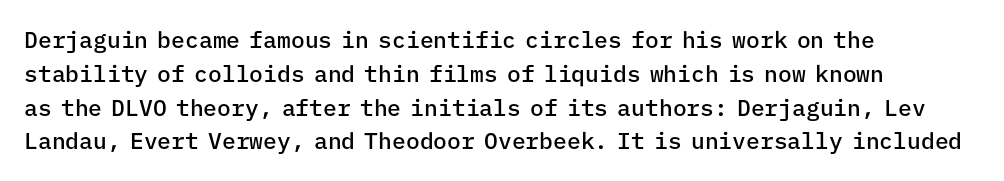
Q: Is the text bold? A: Semi-bold.
Q: Is the text italic (slanted)? A: No, it is upright.
Q: Is the text underlined? A: No.
Q: How is the paragraph aligned? A: Left-aligned.
Q: Is the spacing between letters normal or unusually wide? A: Normal.
Q: Is the spacing between lines tight, normal or loose? A: Normal.
